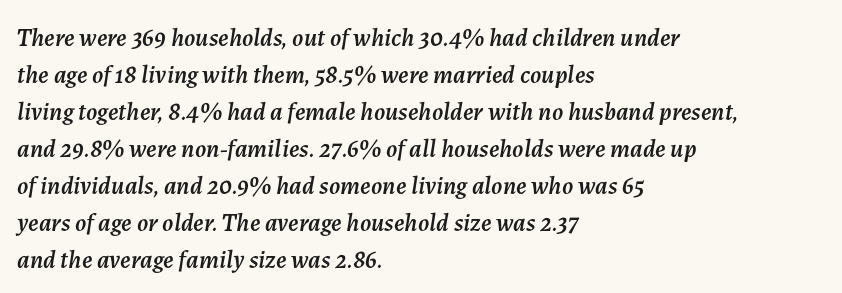
The image shows 25 px text type, italic (leaning right); set left-aligned, normal line spacing (1.48x), normal letter spacing, not underlined.
